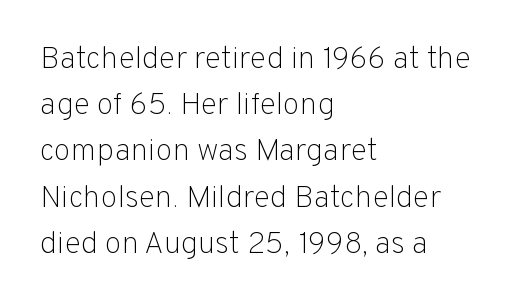
Q: Is the text bold? A: No.
Q: Is the text italic (slanted)? A: No, it is upright.
Q: Is the typeface a serif or a sans-serif typeface? A: Sans-serif.
Q: Is the text underlined? A: No.
Q: How is the paragraph aligned? A: Left-aligned.
Q: Is the spacing between letters normal or unusually wide? A: Normal.
Q: Is the spacing between lines tight, normal or loose? A: Normal.
Q: Width (condensed, normal, or wide)? A: Normal.
Q: Stroke contrast? A: Low.
Q: x-height? A: Medium.
Q: Monospaced? A: No.
